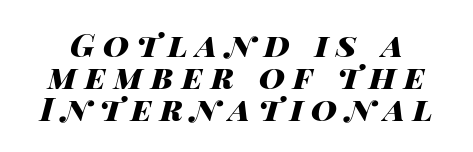
The image shows 32 px heavy, wide type, italic (leaning right); set tight line spacing (1.0x), unusually wide letter spacing (+0.26 em), not underlined; high stroke contrast and a large x-height.
